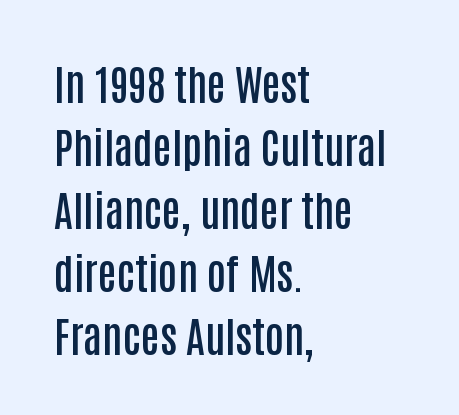
The image shows 42 px semibold, condensed sans-serif type, upright; set left-aligned, normal line spacing (1.5x), normal letter spacing, not underlined; low stroke contrast and a large x-height.
